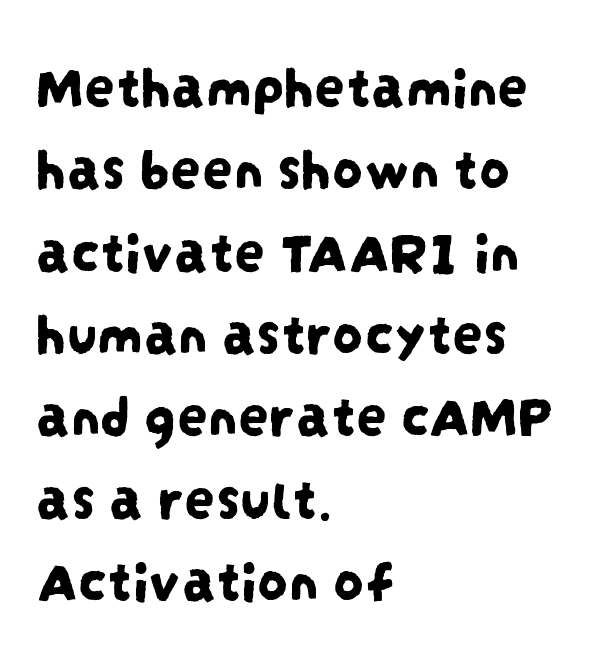
Regular leading. Looks like regular typesetting: each glyph gets only the width it needs. Descender tails drop into unmarked territory. I'd call this a sans setting — the letters go barefoot. Observe the ordinary spacing: letters are neighbours, not strangers. Visually the block forms a straight wall on the left and a jagged coastline on the right.
